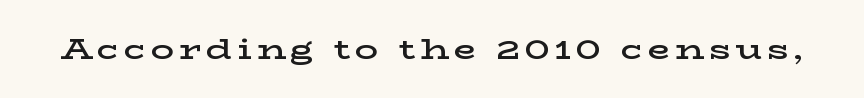
Q: Is the text bold? A: Semi-bold.
Q: Is the text italic (slanted)? A: No, it is upright.
Q: Is the typeface a serif or a sans-serif typeface? A: Serif.
Q: Is the text underlined? A: No.
Q: Width (condensed, normal, or wide)? A: Wide.
Q: Stroke contrast? A: Low.
Q: x-height? A: Medium.
Q: Monospaced? A: No.
